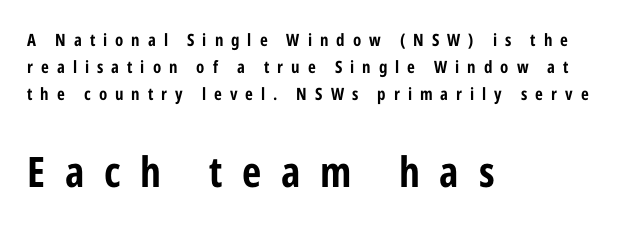
Q: Is the text italic (slanted)? A: No, it is upright.
Q: Is the typeface a serif or a sans-serif typeface? A: Sans-serif.
Q: Is the text underlined? A: No.
Q: How is the paragraph aligned? A: Left-aligned.
Q: Is the spacing between letters normal or unusually wide? A: Unusually wide.
Q: Is the spacing between lines tight, normal or loose? A: Normal.
Q: Which block of text is set in a larger size, the first (top) or the second (bottom)? A: The second (bottom) one.
Q: Width (condensed, normal, or wide)? A: Condensed.
Q: Stroke contrast? A: Low.
Q: x-height? A: Medium.
Q: Monospaced? A: No.
